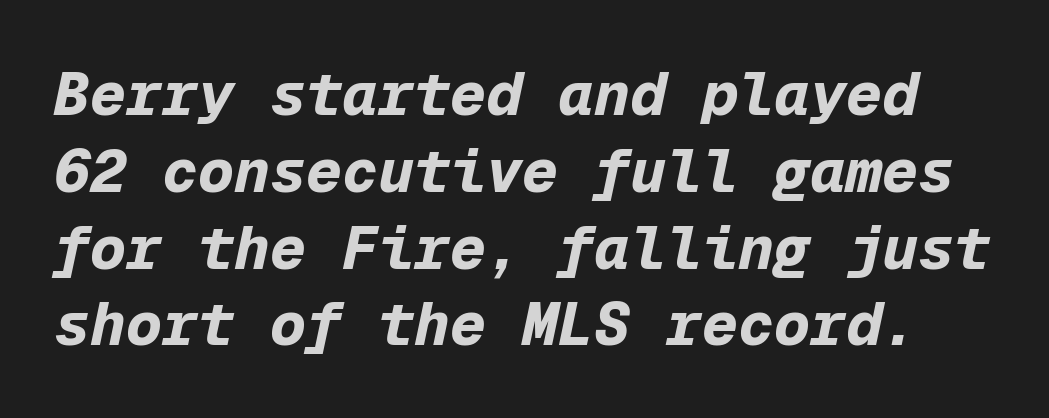
Q: Is the text bold? A: Yes.
Q: Is the text italic (slanted)? A: Yes, it leans right by about 12 degrees.
Q: Is the text underlined? A: No.
Q: Is the spacing between letters normal or unusually wide? A: Normal.
Q: Is the spacing between lines tight, normal or loose? A: Normal.
Q: Width (condensed, normal, or wide)? A: Normal.
Q: Stroke contrast? A: Low.
Q: x-height? A: Medium.
Q: Monospaced? A: Yes.
